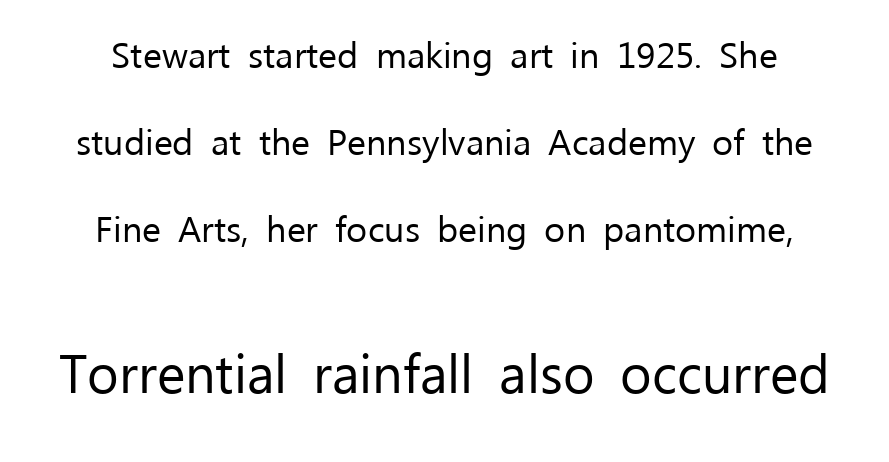
The image shows 54 px regular-weight sans-serif type, upright; set centered, loose line spacing (2.42x), normal letter spacing, not underlined; the second (bottom) block is 1.5x larger; low stroke contrast and a medium x-height.
